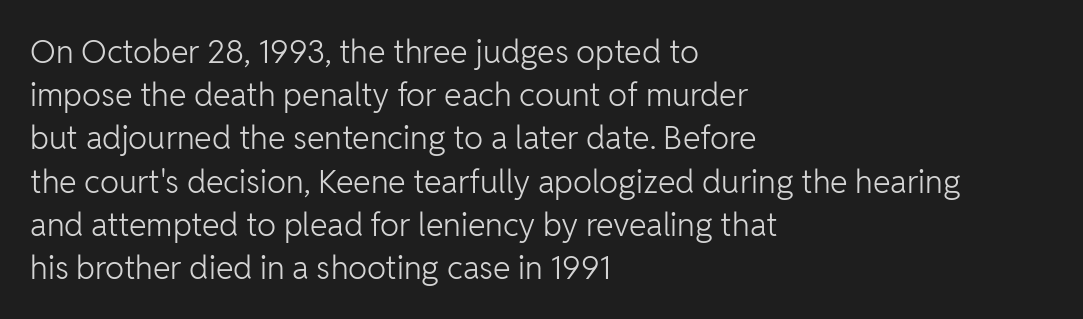
The image shows 32 px light sans-serif type, upright; set left-aligned, normal line spacing (1.35x), normal letter spacing, not underlined; low stroke contrast and a medium x-height.
